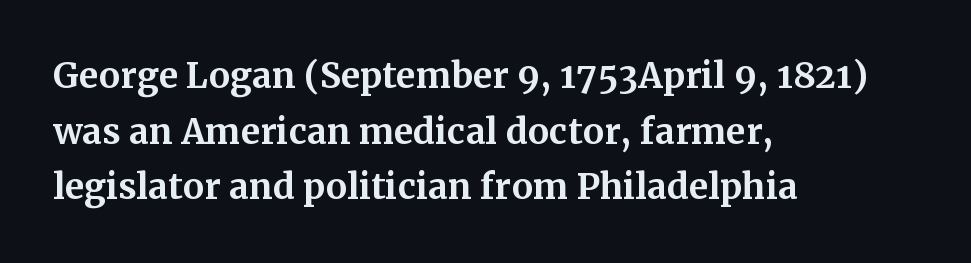
The image shows 35 px bold serif type, upright; set left-aligned, normal line spacing (1.59x), normal letter spacing, not underlined; medium stroke contrast and a medium x-height.
